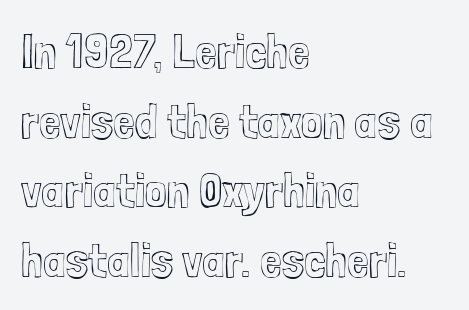
Q: Is the text italic (slanted)? A: No, it is upright.
Q: Is the text underlined? A: No.
Q: How is the paragraph aligned? A: Left-aligned.
Q: Is the spacing between letters normal or unusually wide? A: Normal.
Q: Is the spacing between lines tight, normal or loose? A: Normal.
Q: Width (condensed, normal, or wide)? A: Condensed.
Q: x-height? A: Medium.
Q: Monospaced? A: No.
